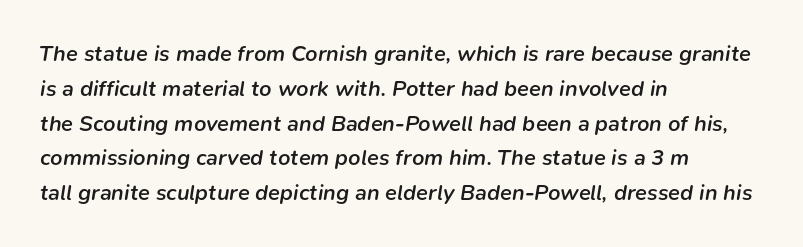
The image shows 22 px text type, italic (leaning right); set left-aligned, normal line spacing (1.58x), normal letter spacing, not underlined.
